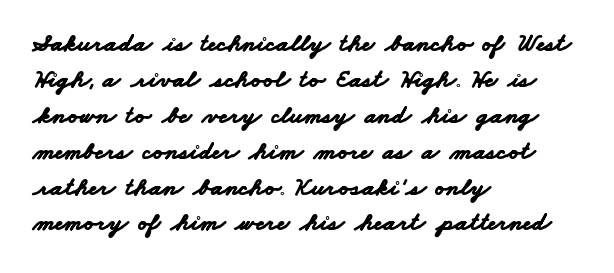
A dark, heavy texture on the line: the type is bold. One glance says typical: line gaps are just what's usual. The space directly below the letters is spotless. Line beginnings align vertically; line endings do not.
